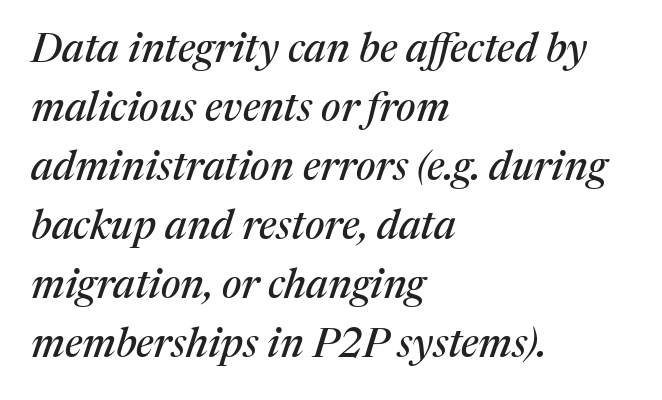
The font family rendered here belongs to the serif group. The passage shown leans; its letterforms are oblique. In CSS terms this would be text-align: left. The rendering uses natural spacing where letterforms have individual widths. In terms of leading, this rendering sits right in the middle. The rendering keeps characters at their native spacing.
